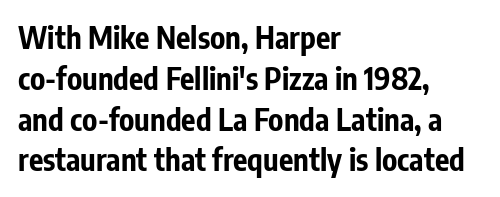
The image shows 30 px bold, condensed sans-serif type, upright; set left-aligned, normal line spacing (1.36x), normal letter spacing, not underlined; low stroke contrast and a medium x-height.
